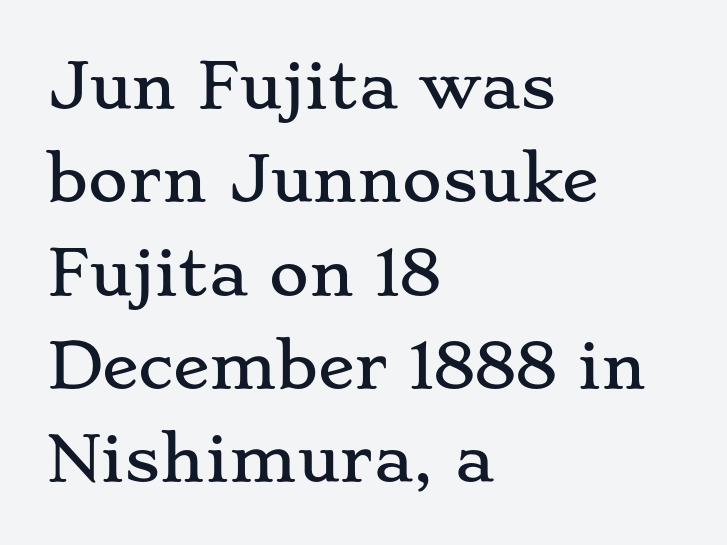
Each new line begins a customary step beneath the previous one. The typeface chosen for these lines features serifs. Designer's note — italics off, roman on. Here the glyphs are tracked normally, forming tight word shapes. No word sits above an underline. Compared with a centered layout, this one pins lines to the left instead.
